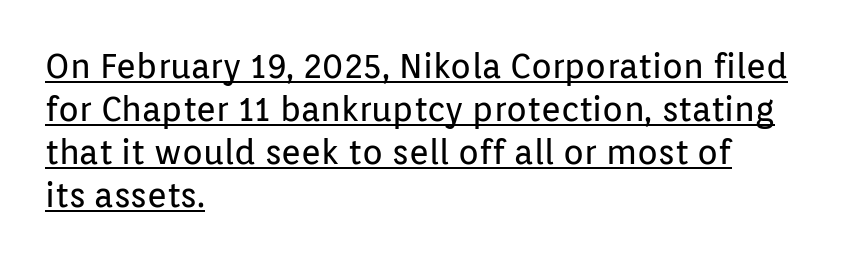
Has an underline been added? It has. The letters look calm and open, with moderate or lighter stems. Students, note that the glyphs here touch the page at normal intervals. Regarding serifs, this sample does without them.
